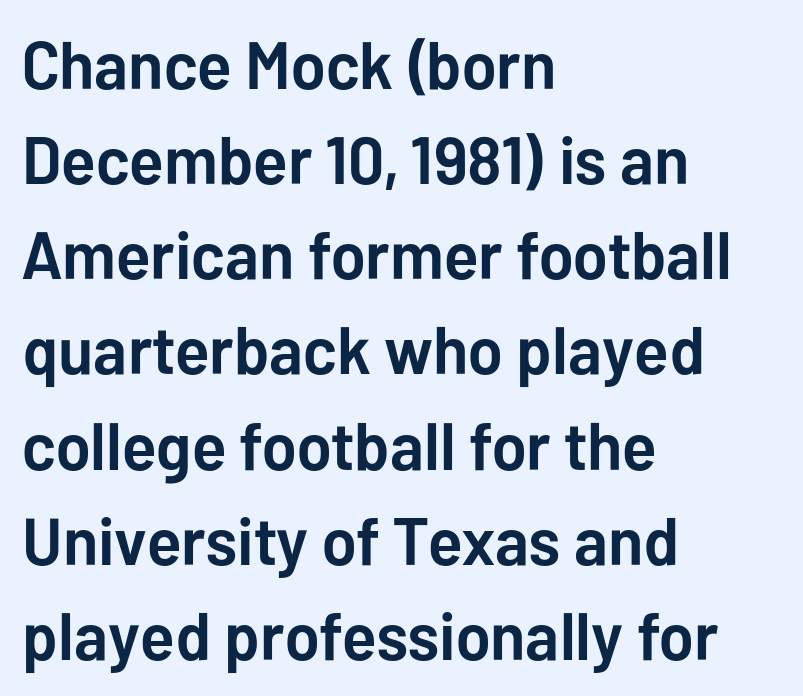
Q: Is the text bold? A: Yes.
Q: Is the text italic (slanted)? A: No, it is upright.
Q: Is the typeface a serif or a sans-serif typeface? A: Sans-serif.
Q: Is the text underlined? A: No.
Q: How is the paragraph aligned? A: Left-aligned.
Q: Is the spacing between letters normal or unusually wide? A: Normal.
Q: Is the spacing between lines tight, normal or loose? A: Normal.
Q: Width (condensed, normal, or wide)? A: Normal.
Q: Stroke contrast? A: Low.
Q: x-height? A: Medium.
Q: Monospaced? A: No.
